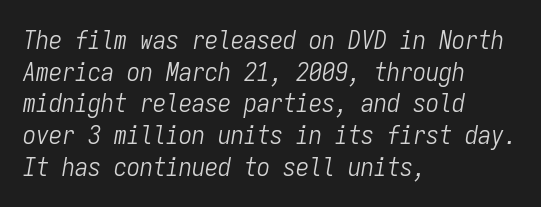
{"italic": "yes", "lean": "right", "slant_degrees": 9, "bold": "no", "underline": "no", "align": "left", "line_spacing_ratio": 1.22, "letter_spacing": "normal", "letter_spacing_em": 0.0, "glyph_px": 26}
